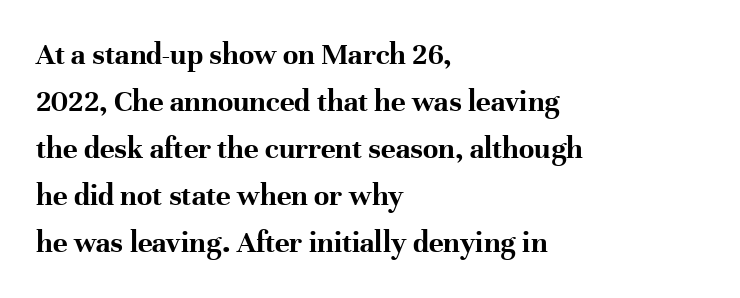
Q: Is the text bold? A: Yes.
Q: Is the text italic (slanted)? A: No, it is upright.
Q: Is the typeface a serif or a sans-serif typeface? A: Serif.
Q: Is the text underlined? A: No.
Q: How is the paragraph aligned? A: Left-aligned.
Q: Is the spacing between letters normal or unusually wide? A: Normal.
Q: Is the spacing between lines tight, normal or loose? A: Normal.
Q: Width (condensed, normal, or wide)? A: Normal.
Q: Stroke contrast? A: High.
Q: x-height? A: Medium.
Q: Monospaced? A: No.
